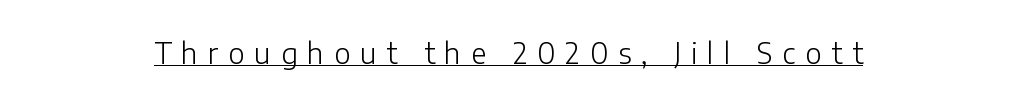
The image shows 28 px light sans-serif type, upright; set centered, unusually wide letter spacing (+0.35 em), underlined; low stroke contrast and a medium x-height.
